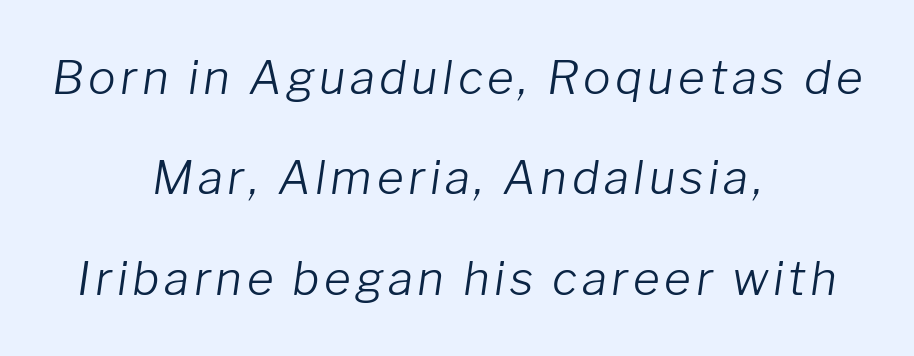
The image shows 46 px light type, italic (leaning right); set centered, loose line spacing (2.18x), not underlined; low stroke contrast and a medium x-height.
